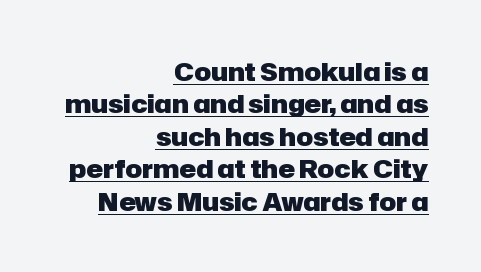
{"italic": "no", "bold": "yes", "underline": "yes", "align": "right", "line_spacing": "normal", "line_spacing_ratio": 1.3, "letter_spacing": "normal", "letter_spacing_em": 0.0, "glyph_px": 25}
